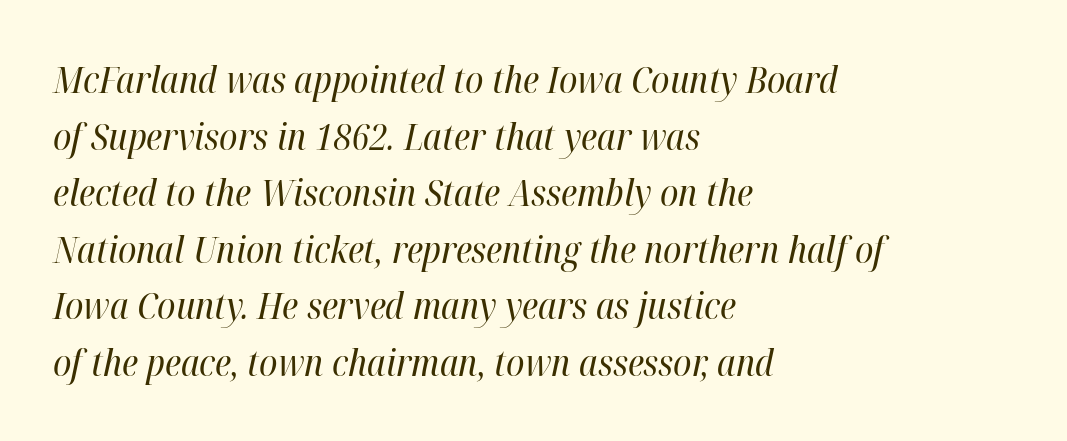
The image shows 37 px regular-weight, condensed type, italic (leaning right); set left-aligned, normal line spacing (1.53x), normal letter spacing, not underlined; high stroke contrast and a medium x-height.
